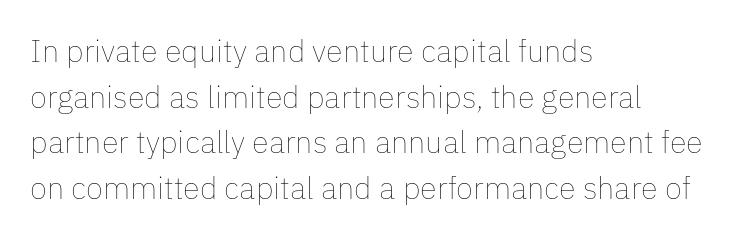
{"italic": "no", "bold": "no", "weight": "thin", "width": "normal", "stroke_contrast": "low", "x_height": "medium", "monospaced": "no", "underline": "no", "align": "left", "line_spacing": "normal", "line_spacing_ratio": 1.47, "letter_spacing": "normal", "letter_spacing_em": 0.0, "glyph_px": 31}
